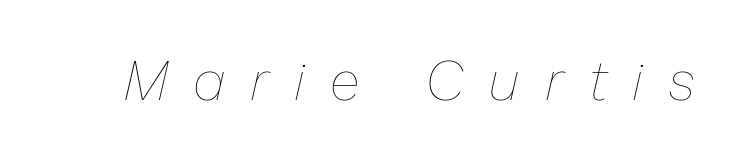
The type is letterspaced generously, with wide tracking. Observe the lean: these are italic letterforms. Heaviness? Minimal to ordinary, like unemphasized prose. Do the characters align in a grid? No, the font is proportional. The space directly below the letters is spotless.
